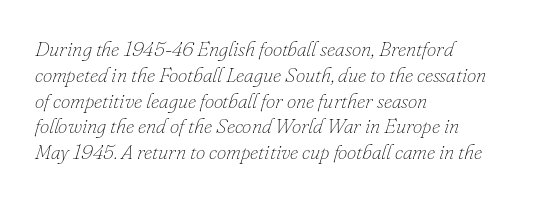
{"italic": "yes", "lean": "right", "slant_degrees": 16, "bold": "no", "underline": "no", "align": "left", "line_spacing_ratio": 1.23, "letter_spacing": "normal", "letter_spacing_em": 0.0, "glyph_px": 21}
